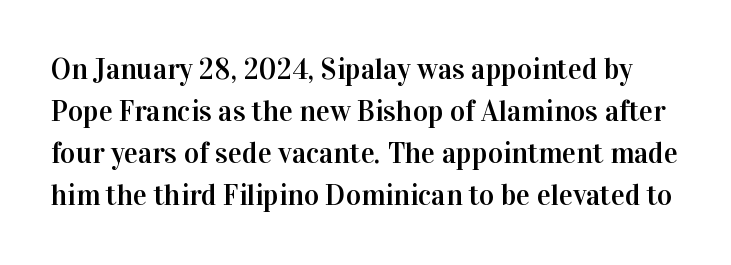
The gaps between neighbouring characters are ordinary and unremarkable. The strip under each line holds only bare page. Think of a printed novel: that variable character pitch is what you see here. Notice how the stems are strictly vertical — no italics here.
